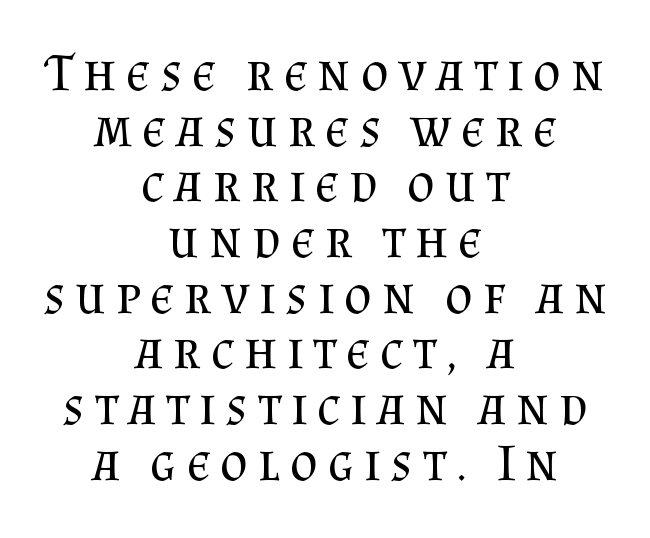
The image shows 53 px regular-weight serif type, upright; set centered, tight line spacing (1.05x), not underlined; medium stroke contrast and a small x-height.
